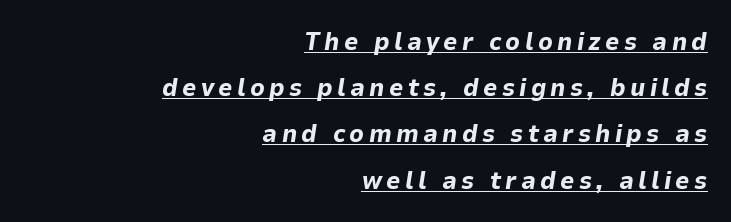
The image shows 25 px bold type, italic (leaning right); set right-aligned, line spacing 1.85x, underlined.
